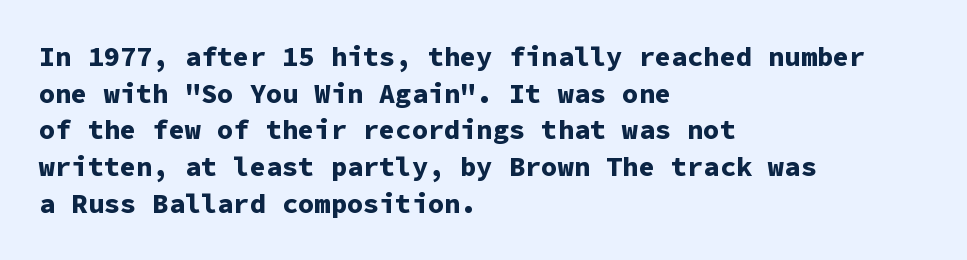
The image shows 27 px bold type, upright; set left-aligned, normal line spacing (1.36x), normal letter spacing, not underlined.
